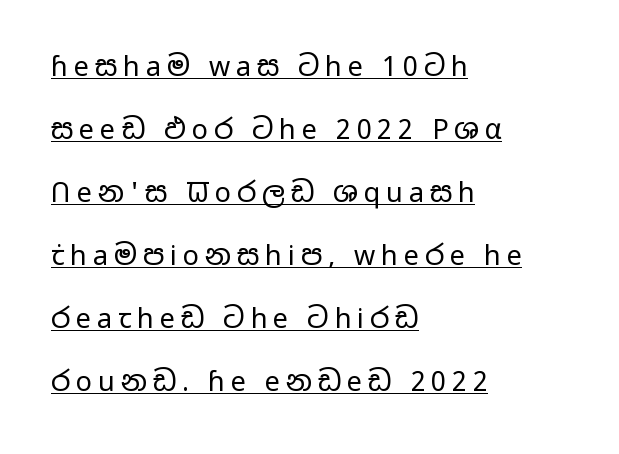
Q: Is the text bold? A: No.
Q: Is the text italic (slanted)? A: No, it is upright.
Q: Is the text underlined? A: Yes.
Q: How is the paragraph aligned? A: Left-aligned.
Q: Is the spacing between letters normal or unusually wide? A: Unusually wide.
Q: Is the spacing between lines tight, normal or loose? A: Loose.
